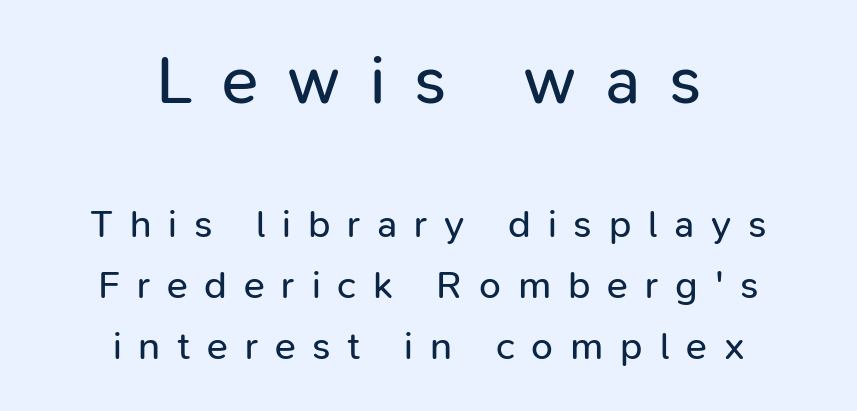
{"serif": "no", "italic": "no", "bold": "no", "weight": "regular", "width": "normal", "stroke_contrast": "low", "x_height": "medium", "monospaced": "no", "underline": "no", "align": "center", "line_spacing": "normal", "line_spacing_ratio": 1.56, "letter_spacing": "wide", "letter_spacing_em": 0.43, "larger_block": "first", "size_ratio": 1.74, "glyph_px": 68}
